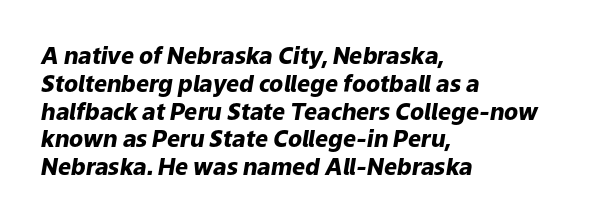
{"italic": "yes", "lean": "right", "slant_degrees": 9, "bold": "yes", "underline": "no", "align": "left", "line_spacing_ratio": 1.21, "letter_spacing": "normal", "letter_spacing_em": 0.0, "glyph_px": 23}
